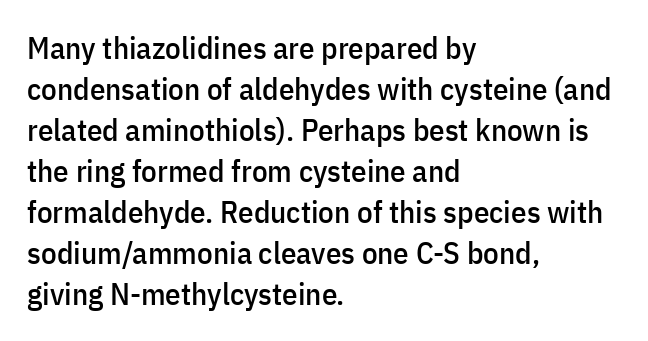
{"serif": "no", "italic": "no", "width": "condensed", "stroke_contrast": "low", "x_height": "medium", "monospaced": "no", "underline": "no", "align": "left", "line_spacing": "normal", "line_spacing_ratio": 1.32, "letter_spacing": "normal", "letter_spacing_em": 0.0, "glyph_px": 31}
